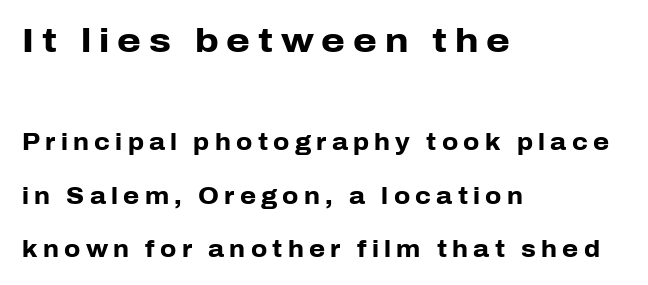
The image shows 34 px heavy sans-serif type, upright; set left-aligned, loose line spacing (2.34x), unusually wide letter spacing (+0.23 em), not underlined; the first (top) block is 1.48x larger; low stroke contrast and a medium x-height.
